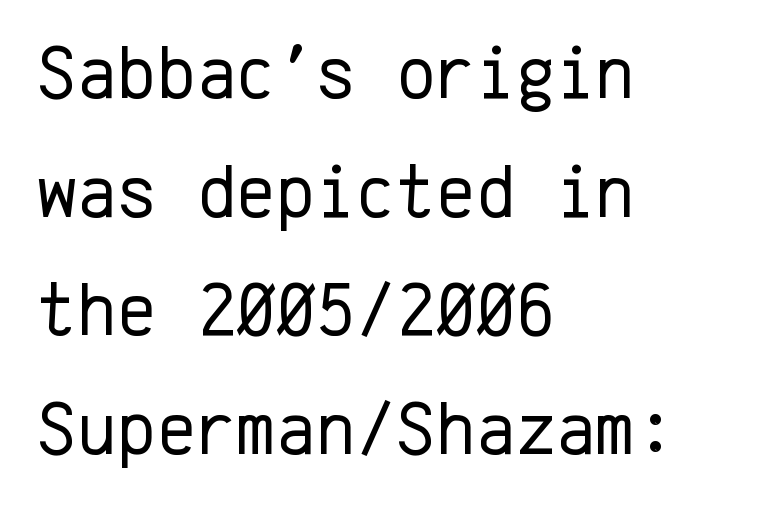
The image shows 76 px regular-weight sans-serif type, upright, monospaced; set left-aligned, normal line spacing (1.56x), normal letter spacing, not underlined; low stroke contrast and a medium x-height.
